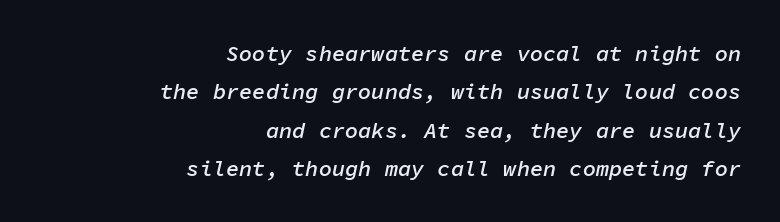
{"italic": "yes", "lean": "right", "slant_degrees": 11, "bold": "semi", "underline": "no", "align": "right", "line_spacing_ratio": 1.75, "letter_spacing": "normal", "letter_spacing_em": 0.0, "glyph_px": 22}
